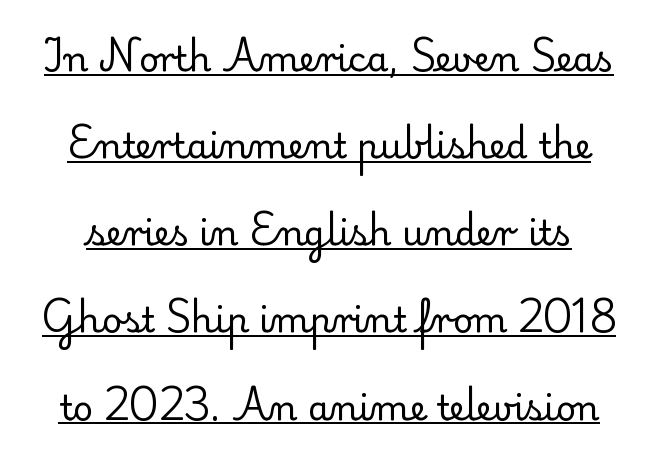
Q: Is the text bold? A: No.
Q: Is the text italic (slanted)? A: No, it is upright.
Q: Is the typeface a serif or a sans-serif typeface? A: Serif.
Q: Is the text underlined? A: Yes.
Q: Is the spacing between letters normal or unusually wide? A: Normal.
Q: Is the spacing between lines tight, normal or loose? A: Loose.
Q: Width (condensed, normal, or wide)? A: Normal.
Q: Stroke contrast? A: Low.
Q: x-height? A: Small.
Q: Monospaced? A: No.
